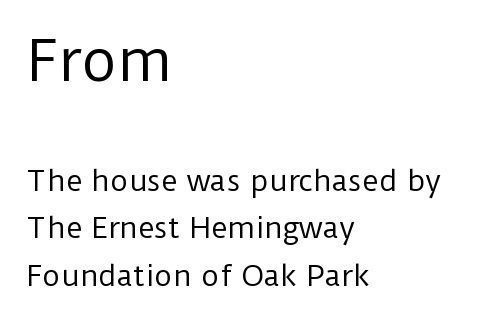
Q: Is the text bold? A: No.
Q: Is the text italic (slanted)? A: No, it is upright.
Q: Is the typeface a serif or a sans-serif typeface? A: Sans-serif.
Q: Is the text underlined? A: No.
Q: How is the paragraph aligned? A: Left-aligned.
Q: Is the spacing between letters normal or unusually wide? A: Normal.
Q: Is the spacing between lines tight, normal or loose? A: Normal.
Q: Which block of text is set in a larger size, the first (top) or the second (bottom)? A: The first (top) one.
Q: Width (condensed, normal, or wide)? A: Normal.
Q: Stroke contrast? A: Low.
Q: x-height? A: Medium.
Q: Monospaced? A: No.
